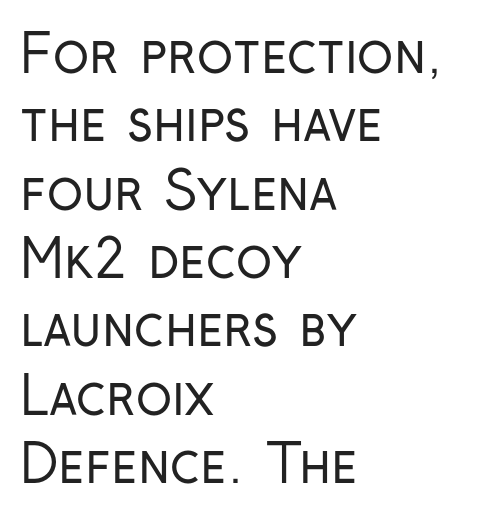
Line beginnings align vertically; line endings do not. Letterform terminals end flat and unadorned throughout the passage. The leading is moderate, giving the passage an even texture. Every character sits straight up, as roman type does. Each stroke keeps to a modest, everyday thickness or less. Each word holds together tightly as a unit, with standard inter-letter gaps.
